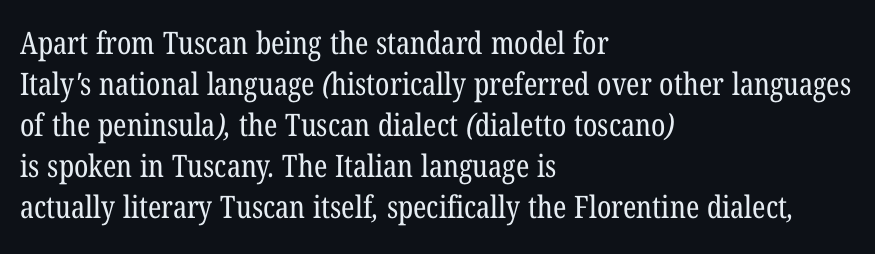
Q: Is the text bold? A: No.
Q: Is the typeface a serif or a sans-serif typeface? A: Serif.
Q: Is the text underlined? A: No.
Q: How is the paragraph aligned? A: Left-aligned.
Q: Is the spacing between letters normal or unusually wide? A: Normal.
Q: Is the spacing between lines tight, normal or loose? A: Normal.
Q: Width (condensed, normal, or wide)? A: Condensed.
Q: Stroke contrast? A: Low.
Q: x-height? A: Medium.
Q: Monospaced? A: No.
